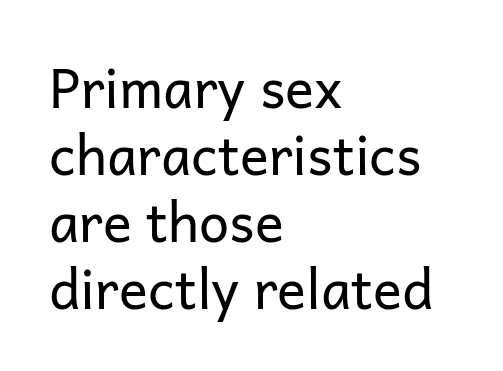
{"serif": "no", "italic": "no", "bold": "no", "weight": "regular", "width": "normal", "stroke_contrast": "low", "x_height": "medium", "monospaced": "no", "underline": "no", "align": "left", "line_spacing_ratio": 1.24, "letter_spacing": "normal", "letter_spacing_em": 0.0, "glyph_px": 54}
